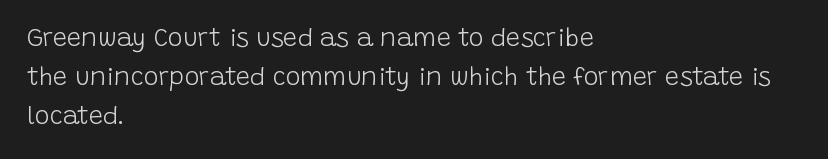
{"italic": "no", "bold": "no", "underline": "no", "align": "left", "line_spacing": "normal", "line_spacing_ratio": 1.57, "letter_spacing": "normal", "letter_spacing_em": 0.0, "glyph_px": 25}
